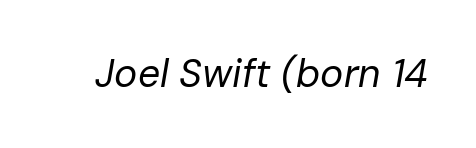
Q: Is the text bold? A: No.
Q: Is the text italic (slanted)? A: Yes, it leans right by about 10 degrees.
Q: Is the text underlined? A: No.
Q: Is the spacing between letters normal or unusually wide? A: Normal.
Q: Width (condensed, normal, or wide)? A: Normal.
Q: Stroke contrast? A: Low.
Q: x-height? A: Medium.
Q: Monospaced? A: No.
